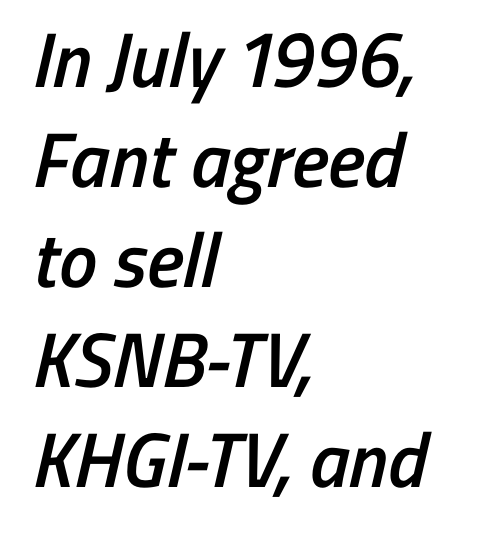
{"serif": "no", "bold": "semi", "weight": "semibold", "width": "condensed", "stroke_contrast": "low", "x_height": "medium", "monospaced": "no", "underline": "no", "align": "left", "line_spacing": "normal", "line_spacing_ratio": 1.3, "letter_spacing": "normal", "letter_spacing_em": 0.0, "glyph_px": 77}
